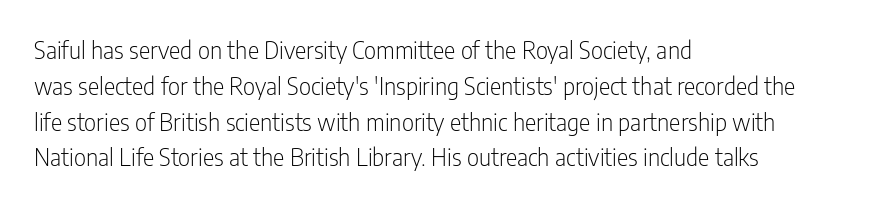
{"italic": "no", "bold": "no", "underline": "no", "align": "left", "line_spacing": "normal", "line_spacing_ratio": 1.49, "letter_spacing": "normal", "letter_spacing_em": 0.0, "glyph_px": 24}
